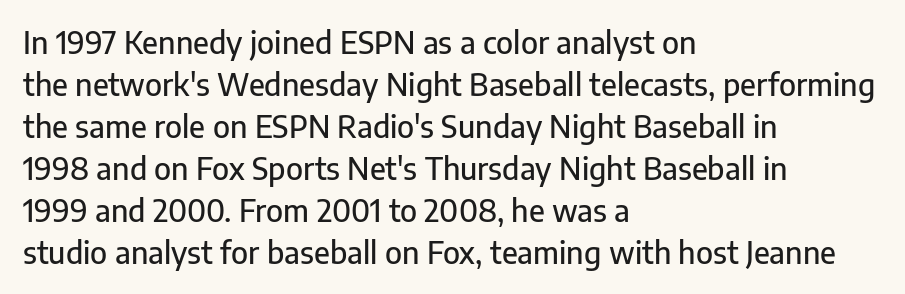
The image shows 30 px sans-serif type, upright; set left-aligned, normal line spacing (1.4x), normal letter spacing, not underlined; low stroke contrast and a medium x-height.
